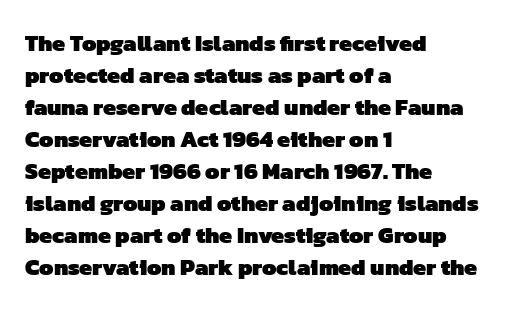
Q: Is the text bold? A: Yes.
Q: Is the text underlined? A: No.
Q: How is the paragraph aligned? A: Left-aligned.
Q: Is the spacing between letters normal or unusually wide? A: Normal.
Q: Is the spacing between lines tight, normal or loose? A: Normal.
